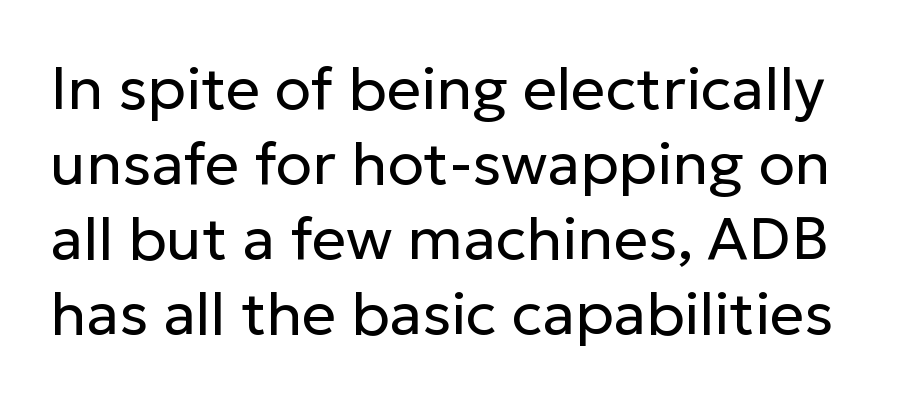
{"serif": "no", "italic": "no", "bold": "no", "weight": "regular", "width": "normal", "stroke_contrast": "low", "x_height": "medium", "monospaced": "no", "underline": "no", "line_spacing": "normal", "line_spacing_ratio": 1.25, "letter_spacing": "normal", "letter_spacing_em": 0.0, "glyph_px": 60}
